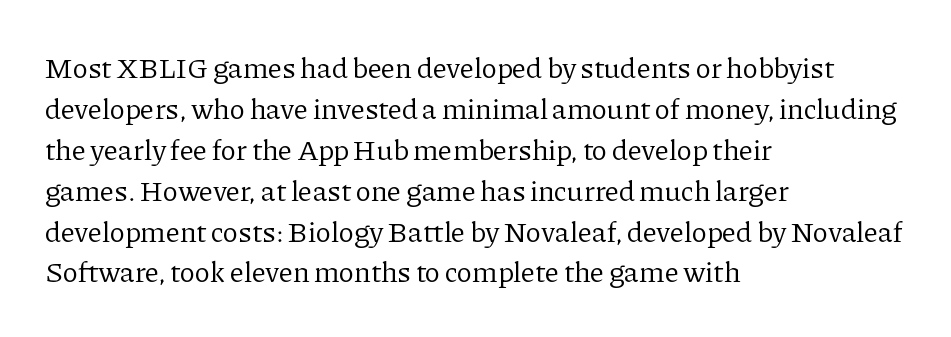
Q: Is the text bold? A: No.
Q: Is the text italic (slanted)? A: No, it is upright.
Q: Is the typeface a serif or a sans-serif typeface? A: Serif.
Q: Is the text underlined? A: No.
Q: How is the paragraph aligned? A: Left-aligned.
Q: Is the spacing between letters normal or unusually wide? A: Normal.
Q: Is the spacing between lines tight, normal or loose? A: Normal.
Q: Width (condensed, normal, or wide)? A: Normal.
Q: Stroke contrast? A: Low.
Q: x-height? A: Medium.
Q: Monospaced? A: No.
